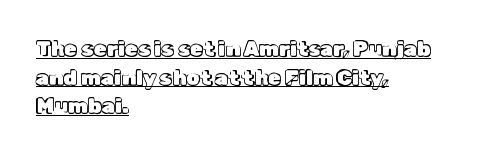
The image shows 21 px text type, upright; set left-aligned, normal line spacing (1.36x), normal letter spacing, underlined.
